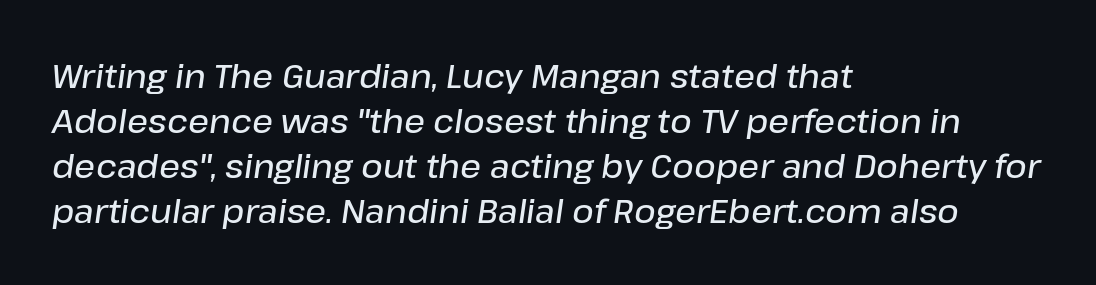
Q: Is the text bold? A: Semi-bold.
Q: Is the text italic (slanted)? A: Yes, it leans right by about 8 degrees.
Q: Is the text underlined? A: No.
Q: How is the paragraph aligned? A: Left-aligned.
Q: Is the spacing between letters normal or unusually wide? A: Normal.
Q: Is the spacing between lines tight, normal or loose? A: Normal.
Q: Width (condensed, normal, or wide)? A: Normal.
Q: Stroke contrast? A: Low.
Q: x-height? A: Medium.
Q: Monospaced? A: No.
